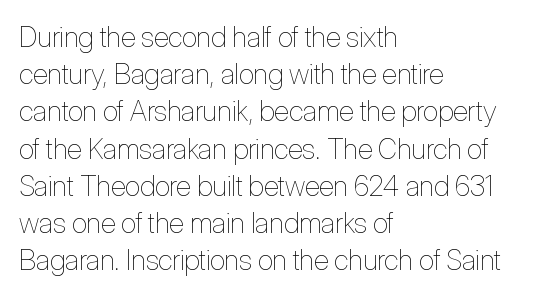
Q: Is the text bold? A: No.
Q: Is the text italic (slanted)? A: No, it is upright.
Q: Is the text underlined? A: No.
Q: How is the paragraph aligned? A: Left-aligned.
Q: Is the spacing between letters normal or unusually wide? A: Normal.
Q: Is the spacing between lines tight, normal or loose? A: Normal.
Q: Width (condensed, normal, or wide)? A: Condensed.
Q: Stroke contrast? A: Low.
Q: x-height? A: Medium.
Q: Monospaced? A: No.
